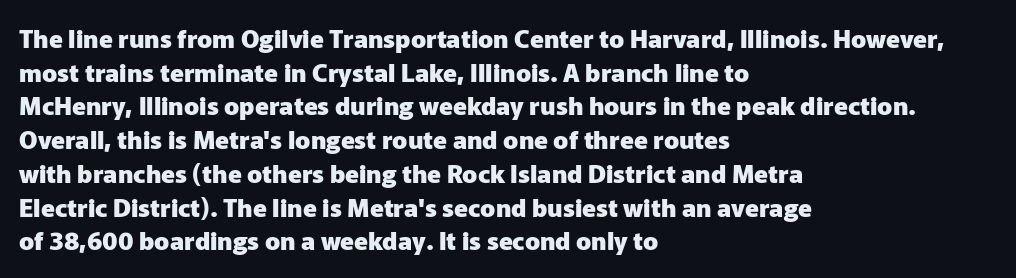
The image shows 25 px bold type, upright; set left-aligned, normal line spacing (1.35x), normal letter spacing, not underlined.
